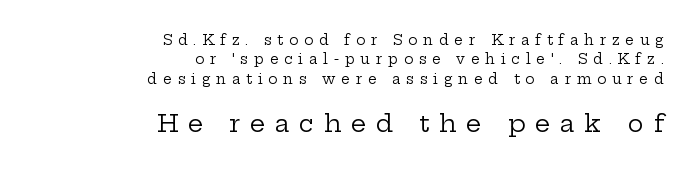
The image shows 24 px text type, upright; set right-aligned, normal line spacing (1.38x), unusually wide letter spacing (+0.4 em), not underlined; the second (bottom) block is 1.71x larger.
